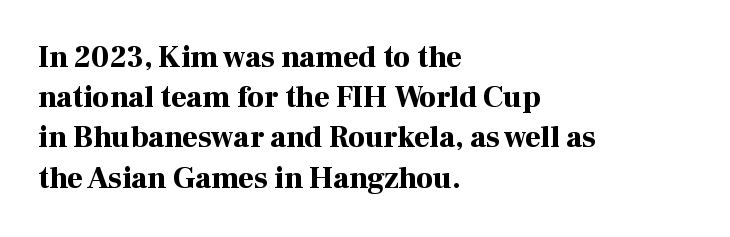
Q: Is the text bold? A: Yes.
Q: Is the text italic (slanted)? A: No, it is upright.
Q: Is the typeface a serif or a sans-serif typeface? A: Serif.
Q: Is the text underlined? A: No.
Q: How is the paragraph aligned? A: Left-aligned.
Q: Is the spacing between letters normal or unusually wide? A: Normal.
Q: Is the spacing between lines tight, normal or loose? A: Normal.
Q: Width (condensed, normal, or wide)? A: Normal.
Q: Stroke contrast? A: High.
Q: x-height? A: Medium.
Q: Monospaced? A: No.
